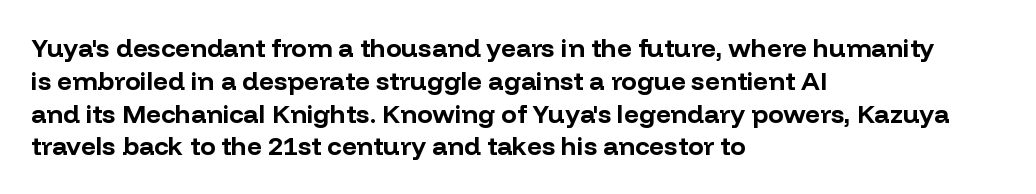
The image shows 26 px bold type, upright; set left-aligned, normal line spacing (1.26x), normal letter spacing, not underlined.
